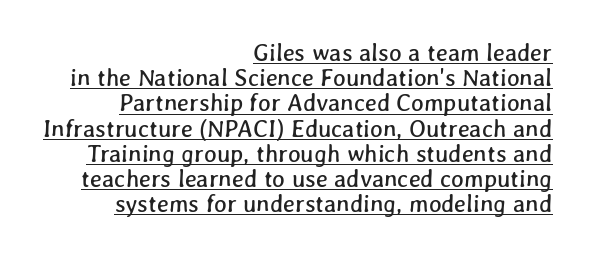
Successive baselines arrive quickly, one right under another. Teacher's note: observe the even right margin — that is flush-right alignment. Students, note that the glyphs here touch the page at normal intervals. Has an underline been added? It has.
